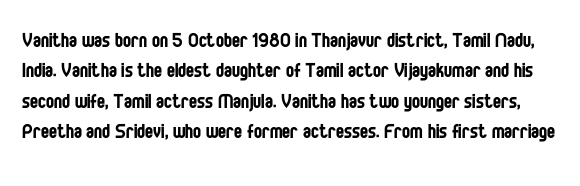
{"italic": "no", "bold": "no", "underline": "no", "line_spacing": "normal", "line_spacing_ratio": 1.27, "letter_spacing": "normal", "letter_spacing_em": 0.0, "glyph_px": 24}
